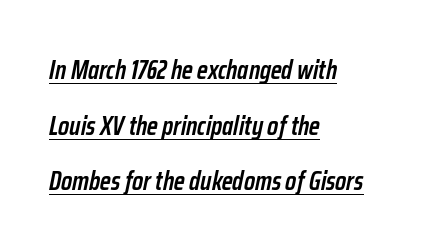
{"italic": "yes", "lean": "right", "slant_degrees": 12, "bold": "semi", "underline": "yes", "align": "left", "line_spacing": "loose", "line_spacing_ratio": 2.14, "letter_spacing": "normal", "letter_spacing_em": 0.0, "glyph_px": 26}
